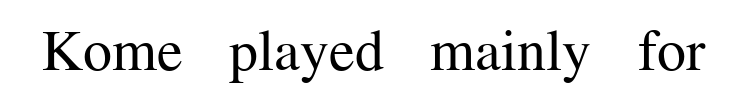
{"serif": "yes", "italic": "no", "bold": "no", "weight": "regular", "width": "normal", "stroke_contrast": "medium", "x_height": "medium", "monospaced": "no", "underline": "no", "letter_spacing": "normal", "letter_spacing_em": 0.0, "glyph_px": 58}
